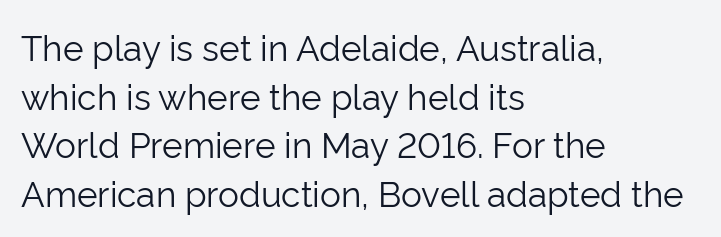
The image shows 35 px light sans-serif type, upright; set left-aligned, normal line spacing (1.39x), normal letter spacing, not underlined; low stroke contrast and a medium x-height.
